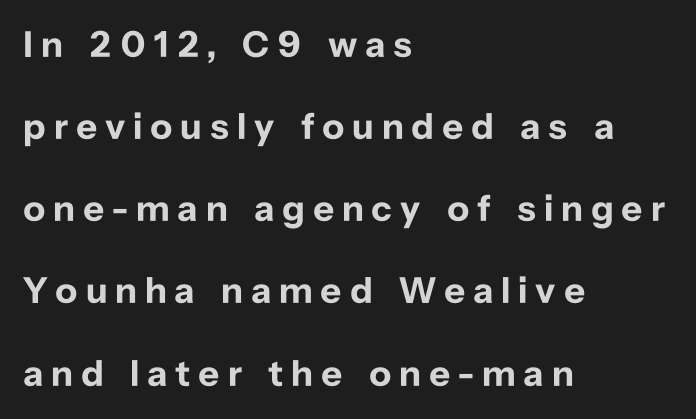
{"serif": "no", "italic": "no", "bold": "yes", "weight": "bold", "width": "normal", "stroke_contrast": "low", "x_height": "medium", "monospaced": "no", "underline": "no", "align": "left", "line_spacing": "loose", "line_spacing_ratio": 2.22, "letter_spacing": "wide", "letter_spacing_em": 0.21, "glyph_px": 37}
